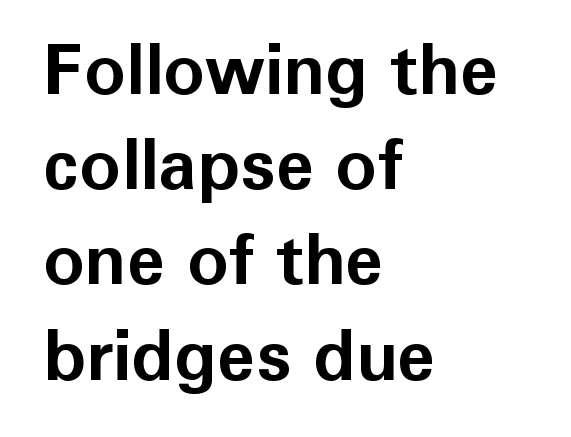
Is this a fixed-width face? No — the glyphs have proportional, varying widths. I'd call this a sans setting — the letters go barefoot. Quick note: underline off. Style check: upright. Summary of vertical rhythm: regular, with standard interline spacing.
